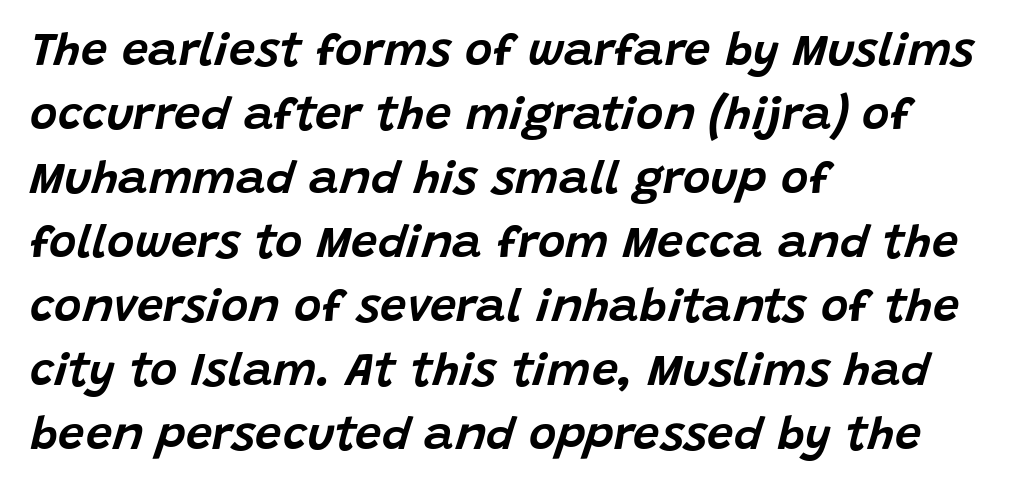
The image shows 47 px text type, italic (leaning right); set left-aligned, normal line spacing (1.36x), normal letter spacing, not underlined; low stroke contrast and a large x-height.
